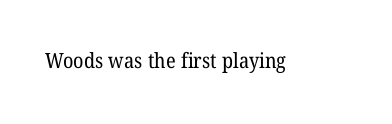
Students, note that the glyphs here touch the page at normal intervals. The typesetting does not lean heavy: it is not bold. Descender tails drop into unmarked territory.
